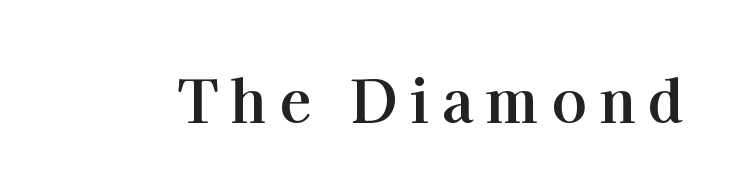
Are there feet on the stems? There are — it's a serif. This sample uses an upright cut, with every glyph sitting square on the baseline. Caption: bold face, heavy strokes. The baseline area is clear.
